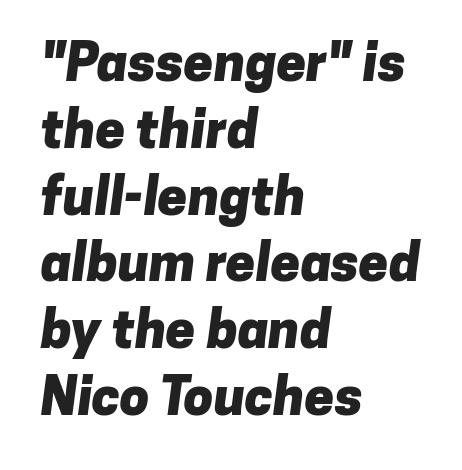
{"serif": "no", "bold": "yes", "weight": "heavy", "width": "normal", "stroke_contrast": "low", "x_height": "medium", "monospaced": "no", "underline": "no", "align": "left", "line_spacing": "normal", "line_spacing_ratio": 1.26, "letter_spacing": "normal", "letter_spacing_em": 0.0, "glyph_px": 53}
